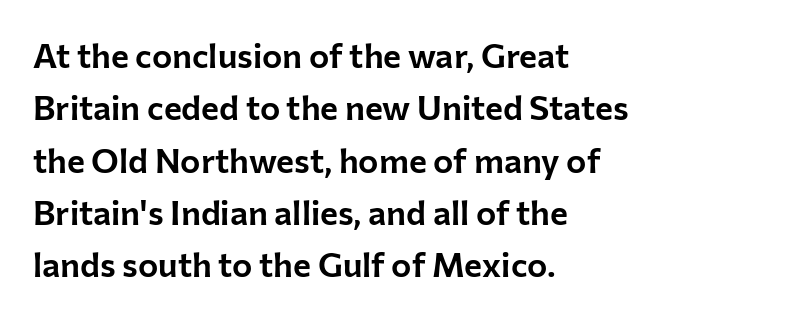
{"serif": "no", "italic": "no", "width": "normal", "stroke_contrast": "low", "x_height": "medium", "monospaced": "no", "underline": "no", "align": "left", "line_spacing": "normal", "line_spacing_ratio": 1.54, "letter_spacing": "normal", "letter_spacing_em": 0.0, "glyph_px": 34}
